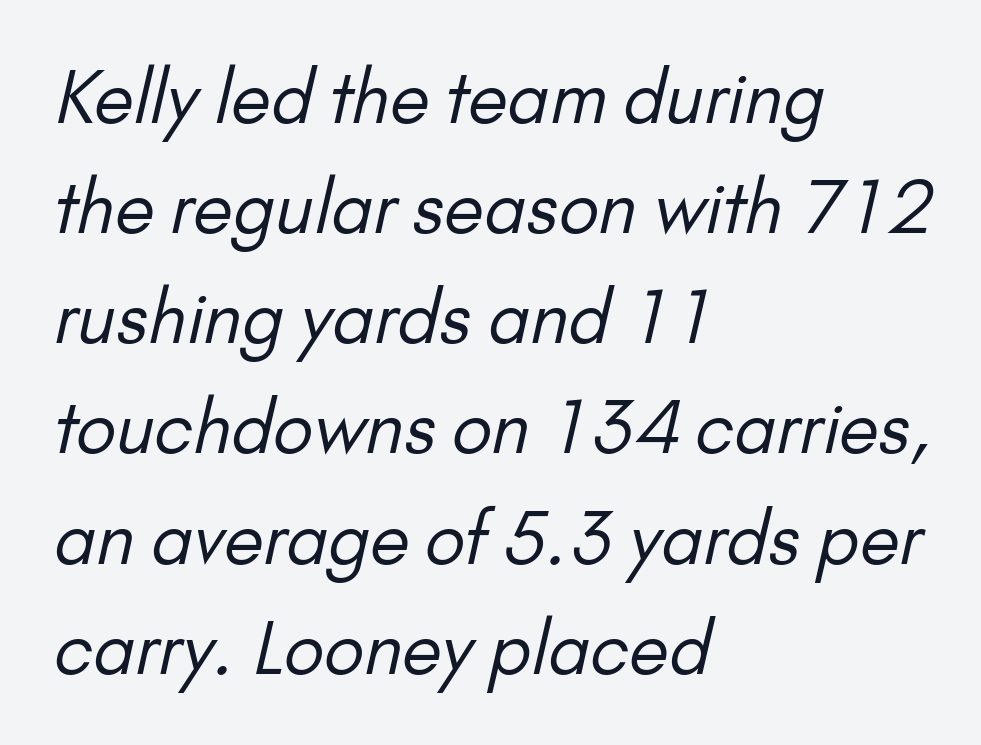
Is the letter spacing exaggerated? No — it looks like the ordinary default. Rows of type keep a routine distance in the vertical direction. Classification — sans serif. The setting favours the left margin, as ordinary paragraphs usually do. Heft: none added — not bold. Nobody drew a line under any word here.
